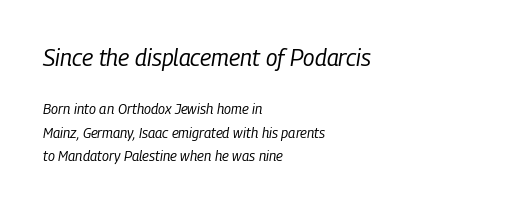
Q: Is the text bold? A: No.
Q: Is the text italic (slanted)? A: Yes, it leans right by about 9 degrees.
Q: Is the text underlined? A: No.
Q: How is the paragraph aligned? A: Left-aligned.
Q: Is the spacing between letters normal or unusually wide? A: Normal.
Q: Is the spacing between lines tight, normal or loose? A: Normal.
Q: Which block of text is set in a larger size, the first (top) or the second (bottom)? A: The first (top) one.
